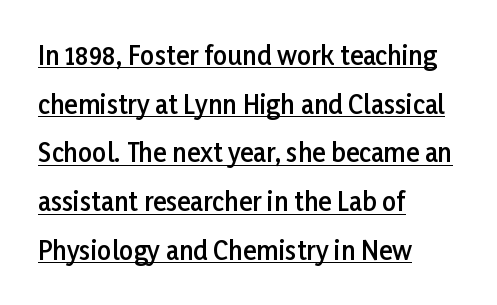
The image shows 25 px text type, upright; set left-aligned, loose line spacing (1.95x), normal letter spacing, underlined.
